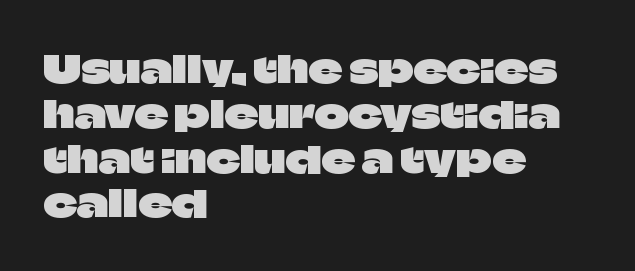
The image shows 37 px sans-serif type, upright; set left-aligned, line spacing 1.21x, normal letter spacing, not underlined; low stroke contrast and a large x-height.
